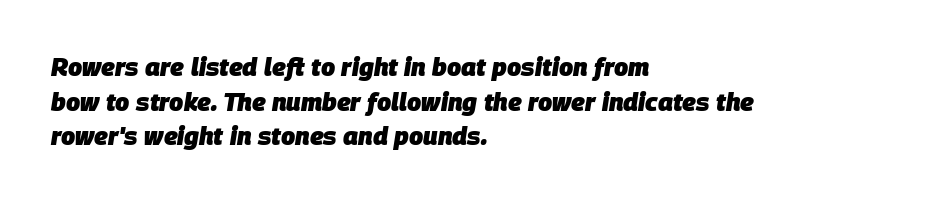
{"italic": "yes", "lean": "right", "slant_degrees": 9, "bold": "yes", "underline": "no", "align": "left", "line_spacing": "normal", "line_spacing_ratio": 1.39, "letter_spacing": "normal", "letter_spacing_em": 0.0, "glyph_px": 25}
